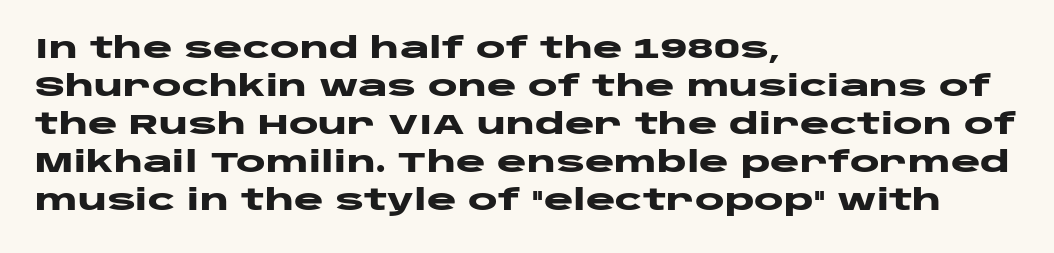
The line texture is even and compact thanks to regular tracking. Just letters on the line, the space beneath them empty. Chunky letters — that's bold for sure. Proportional: the letters do not fall into vertical columns.
